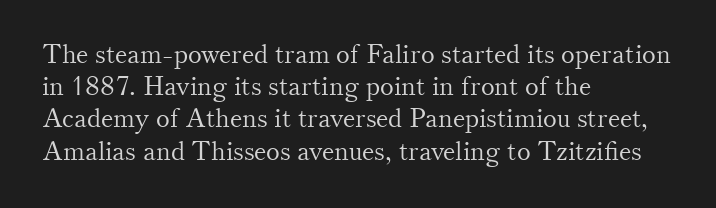
{"italic": "no", "bold": "no", "underline": "no", "align": "left", "line_spacing_ratio": 1.24, "letter_spacing": "normal", "letter_spacing_em": 0.0, "glyph_px": 26}
